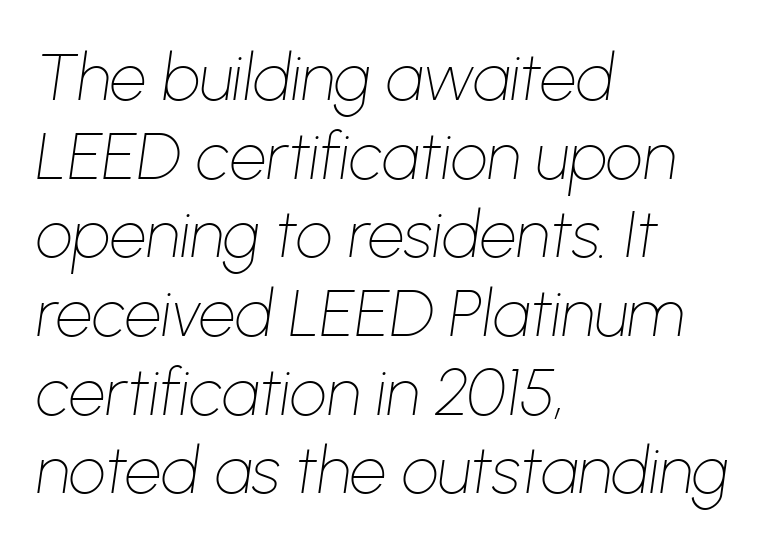
The image shows 65 px thin type, italic (leaning right); set left-aligned, line spacing 1.21x, normal letter spacing, not underlined; low stroke contrast and a medium x-height.
